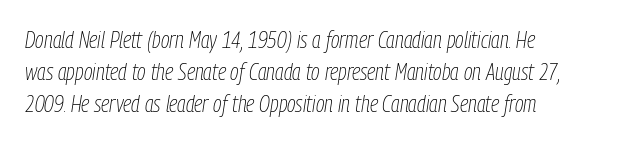
{"italic": "yes", "lean": "right", "slant_degrees": 9, "bold": "no", "underline": "no", "align": "left", "line_spacing": "normal", "line_spacing_ratio": 1.39, "letter_spacing": "normal", "letter_spacing_em": 0.0, "glyph_px": 23}
